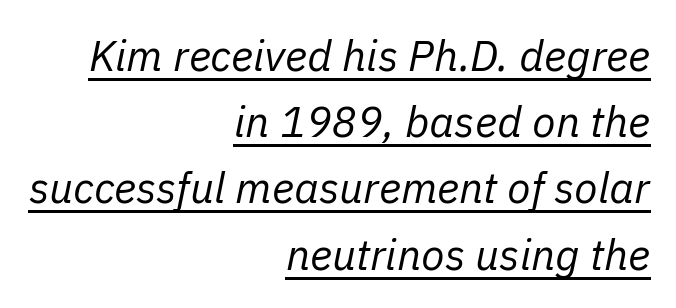
Q: Is the text bold? A: No.
Q: Is the text italic (slanted)? A: Yes, it leans right by about 11 degrees.
Q: Is the text underlined? A: Yes.
Q: How is the paragraph aligned? A: Right-aligned.
Q: Is the spacing between letters normal or unusually wide? A: Normal.
Q: Is the spacing between lines tight, normal or loose? A: Normal.
Q: Width (condensed, normal, or wide)? A: Normal.
Q: Stroke contrast? A: Low.
Q: x-height? A: Medium.
Q: Monospaced? A: No.
